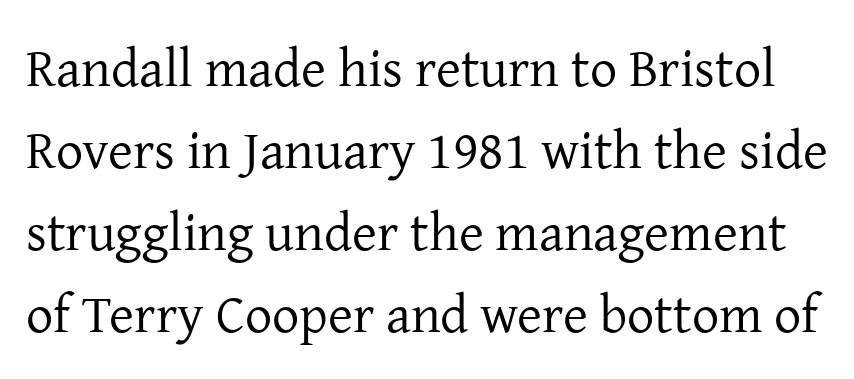
{"serif": "yes", "italic": "no", "bold": "no", "weight": "regular", "width": "normal", "stroke_contrast": "low", "x_height": "medium", "monospaced": "no", "underline": "no", "line_spacing": "normal", "line_spacing_ratio": 1.52, "letter_spacing": "normal", "letter_spacing_em": 0.0, "glyph_px": 54}
